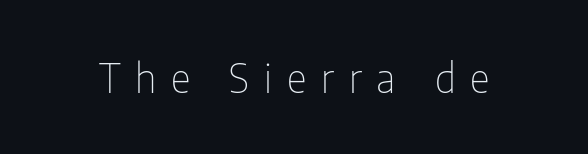
The image shows 39 px thin, condensed sans-serif type, upright; set unusually wide letter spacing (+0.38 em), not underlined; low stroke contrast and a medium x-height.
